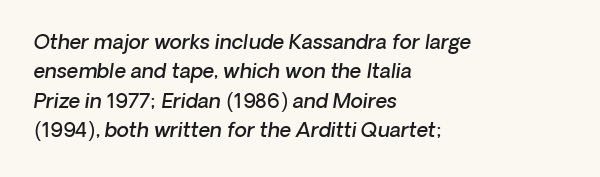
The image shows 20 px text type; set left-aligned, normal line spacing (1.47x), normal letter spacing, not underlined.
